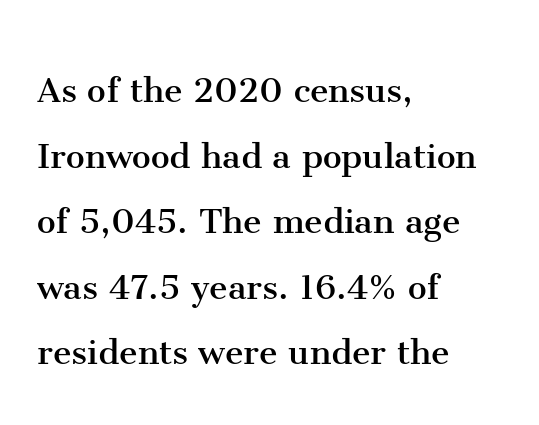
Q: Is the text bold? A: No.
Q: Is the text italic (slanted)? A: No, it is upright.
Q: Is the typeface a serif or a sans-serif typeface? A: Serif.
Q: Is the text underlined? A: No.
Q: How is the paragraph aligned? A: Left-aligned.
Q: Is the spacing between letters normal or unusually wide? A: Normal.
Q: Is the spacing between lines tight, normal or loose? A: Normal.
Q: Width (condensed, normal, or wide)? A: Normal.
Q: Stroke contrast? A: Medium.
Q: x-height? A: Medium.
Q: Monospaced? A: No.
